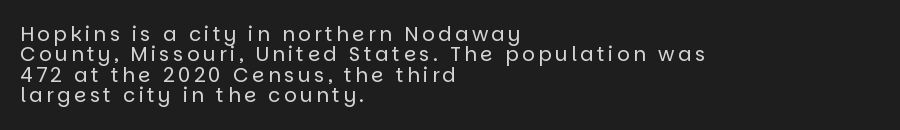
Q: Is the text bold? A: No.
Q: Is the text italic (slanted)? A: No, it is upright.
Q: Is the text underlined? A: No.
Q: How is the paragraph aligned? A: Left-aligned.
Q: Is the spacing between lines tight, normal or loose? A: Tight.
